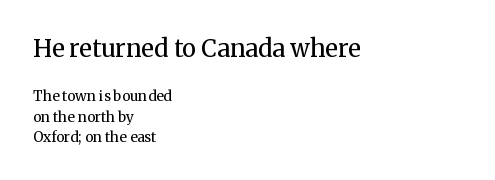
Q: Is the text bold? A: No.
Q: Is the text italic (slanted)? A: No, it is upright.
Q: Is the text underlined? A: No.
Q: How is the paragraph aligned? A: Left-aligned.
Q: Is the spacing between letters normal or unusually wide? A: Normal.
Q: Is the spacing between lines tight, normal or loose? A: Normal.
Q: Which block of text is set in a larger size, the first (top) or the second (bottom)? A: The first (top) one.
